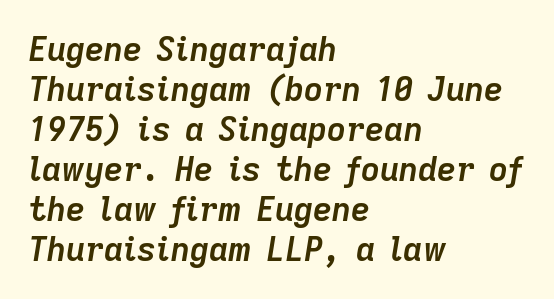
Proportional: the letters do not fall into vertical columns. Nobody drew a line under any word here. Slanted lettering throughout. Inter-character spacing is left at the font's built-in metrics. The rendering anchors every line to the left-hand side. Typographic density is high because the face is bold.
